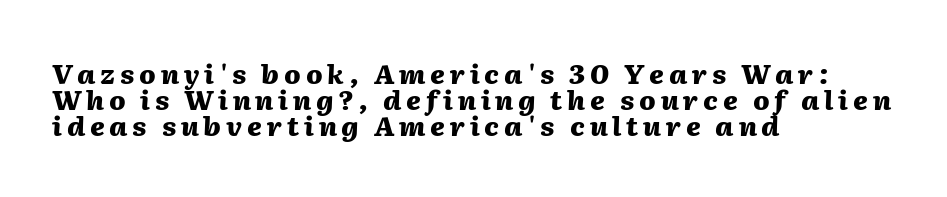
The image shows 27 px bold type, italic (leaning right); set left-aligned, tight line spacing (0.96x), not underlined.
